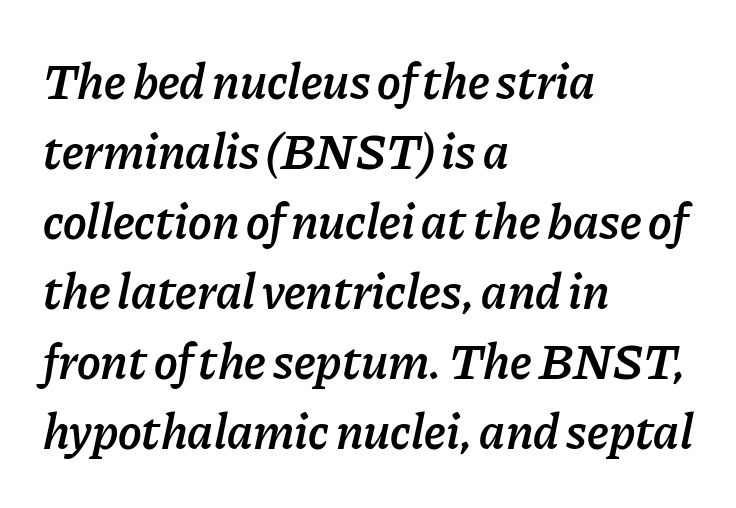
Q: Is the text bold? A: Semi-bold.
Q: Is the text italic (slanted)? A: Yes, it leans right by about 11 degrees.
Q: Is the text underlined? A: No.
Q: How is the paragraph aligned? A: Left-aligned.
Q: Is the spacing between letters normal or unusually wide? A: Normal.
Q: Is the spacing between lines tight, normal or loose? A: Normal.
Q: Width (condensed, normal, or wide)? A: Normal.
Q: Stroke contrast? A: Low.
Q: x-height? A: Medium.
Q: Monospaced? A: No.
